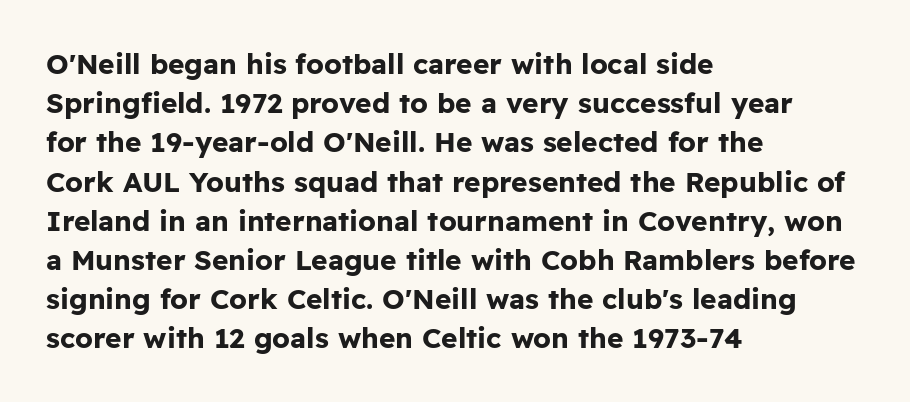
The image shows 28 px bold sans-serif type, upright; set left-aligned, normal line spacing (1.4x), normal letter spacing, not underlined; low stroke contrast and a medium x-height.
